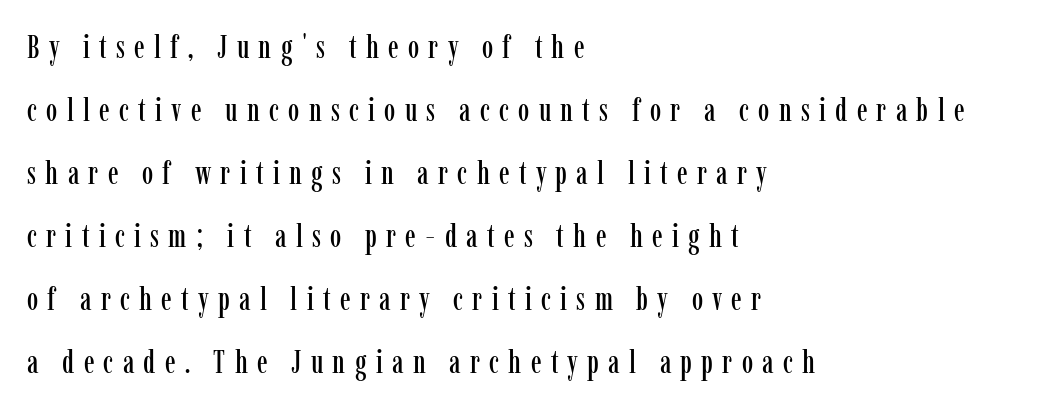
The image shows 32 px condensed serif type, upright; set left-aligned, loose line spacing (1.97x), unusually wide letter spacing (+0.29 em), not underlined; low stroke contrast and a medium x-height.
